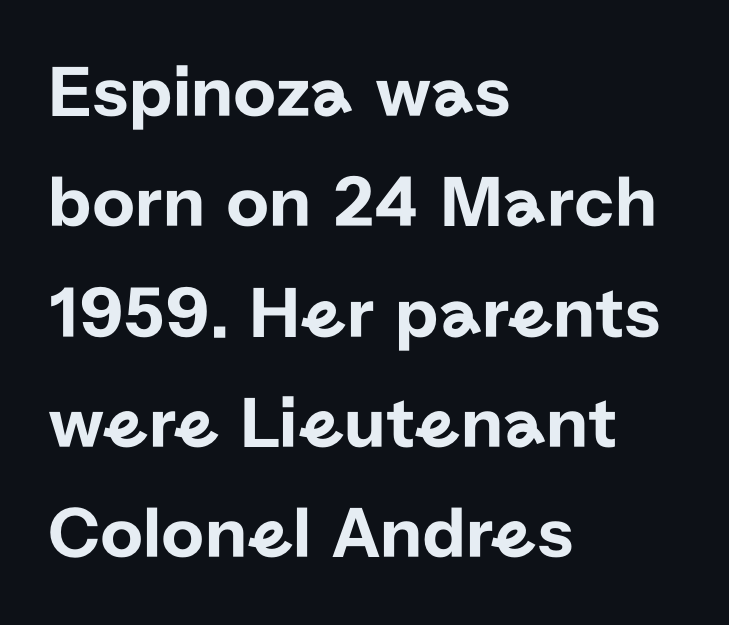
The image shows 74 px sans-serif type, upright; set left-aligned, normal line spacing (1.49x), normal letter spacing, not underlined; low stroke contrast and a medium x-height.
